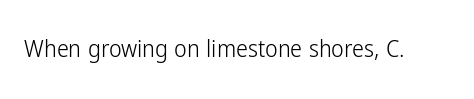
Only glyphs here, with clear space below each row. Notice how the stems are strictly vertical — no italics here. Between one letter and the next there's only the usual sliver of space. Is this a heavy cut? Hardly; it is regular or lighter.
